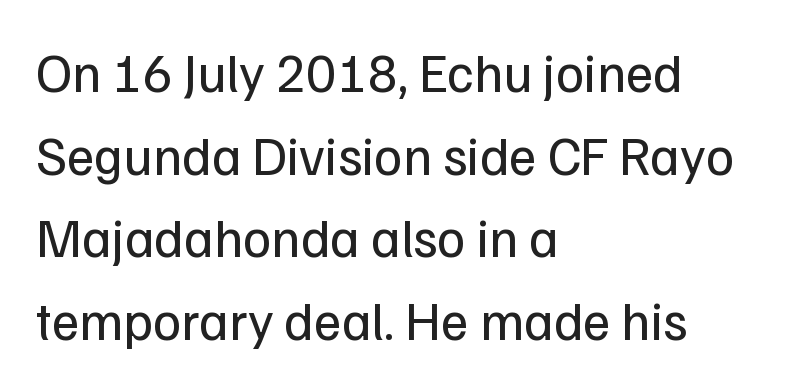
{"serif": "no", "italic": "no", "bold": "no", "weight": "regular", "width": "normal", "stroke_contrast": "low", "x_height": "medium", "monospaced": "no", "underline": "no", "align": "left", "line_spacing": "normal", "line_spacing_ratio": 1.53, "letter_spacing": "normal", "letter_spacing_em": 0.0, "glyph_px": 54}
